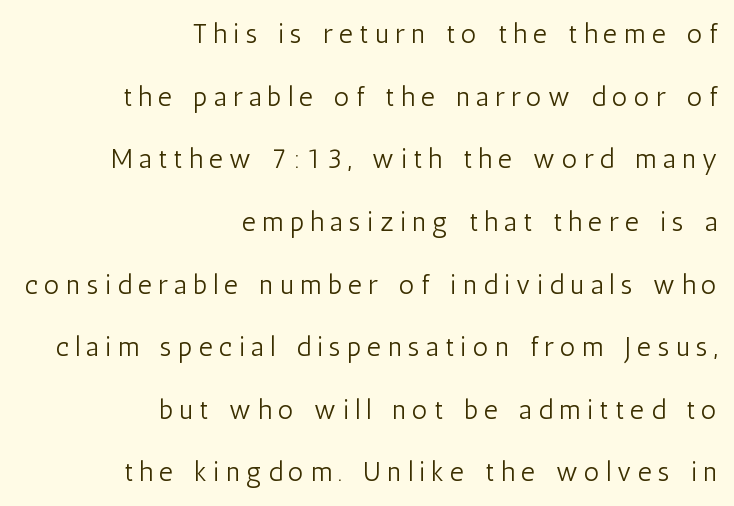
If you measured baseline to baseline, you'd find a long distance. Compared with typical body copy, the letter spacing here is much looser. Unlike italic type, these characters show no tilt at all. Decoration check: the copy has no underline. Each line ends at the same right margin while the left side varies.
